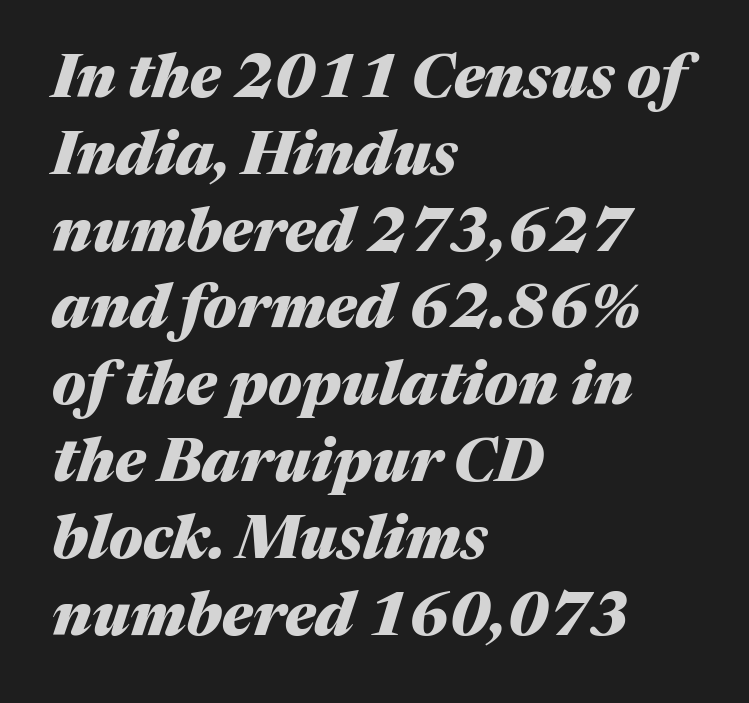
This rendering leaves character spacing at its baseline value. How would I describe the line gaps? Plain and ordinary. This is oblique type, the kind used for emphasis or titles. Think of a printed novel: that variable character pitch is what you see here.
